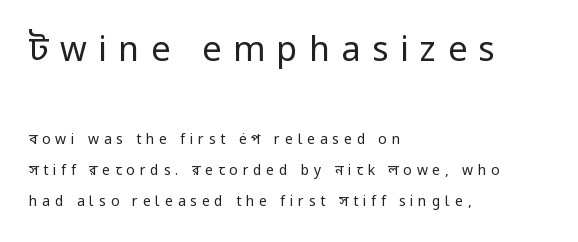
The image shows 34 px regular-weight sans-serif type, upright; set left-aligned, loose line spacing (2.21x), unusually wide letter spacing (+0.34 em), not underlined; the first (top) block is 2.43x larger; low stroke contrast and a medium x-height.
